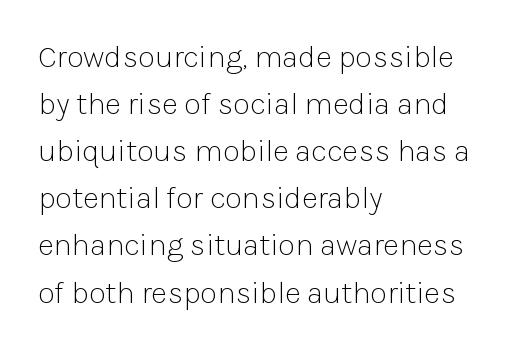
The image shows 31 px light sans-serif type, upright; set left-aligned, normal line spacing (1.52x), normal letter spacing, not underlined; low stroke contrast and a medium x-height.
